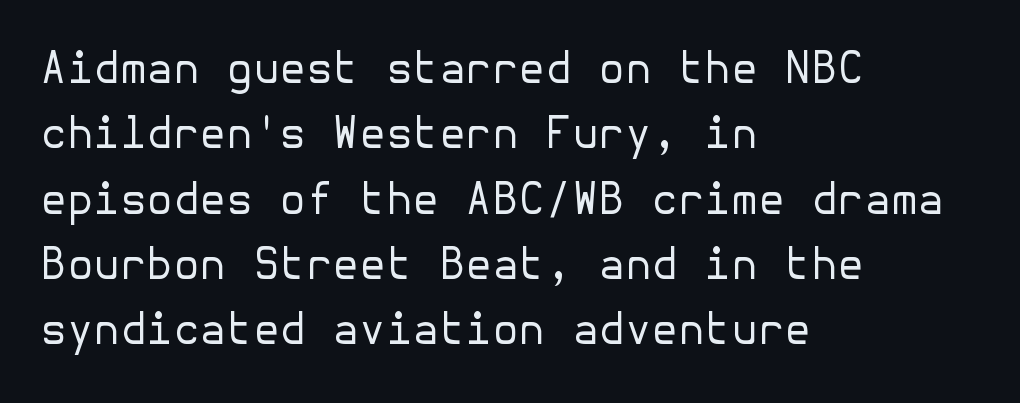
The passage shown stacks its lines at a standard gap. Layout note: lines flush left. Ascenders rise straight up at ninety degrees. Does extra space separate the letters? No, they use regular spacing. The weight would be labelled regular, book, light, or lighter still. Typographically, this falls in the sans-serif category.
